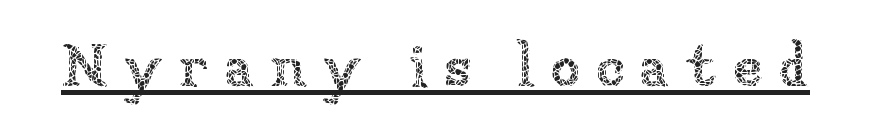
Note the varied advance widths — an 'i' is clearly narrower than an 'm'. The characters are drawn with everyday or finer stroke widths. Compared with typical body copy, the letter spacing here is much looser. Honestly, the underline is the first thing you notice here. The type sits square on the baseline with zero lean.
